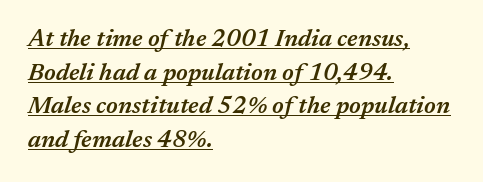
Q: Is the text bold? A: Semi-bold.
Q: Is the text italic (slanted)? A: Yes, it leans right by about 17 degrees.
Q: Is the text underlined? A: Yes.
Q: How is the paragraph aligned? A: Left-aligned.
Q: Is the spacing between letters normal or unusually wide? A: Normal.
Q: Is the spacing between lines tight, normal or loose? A: Normal.
